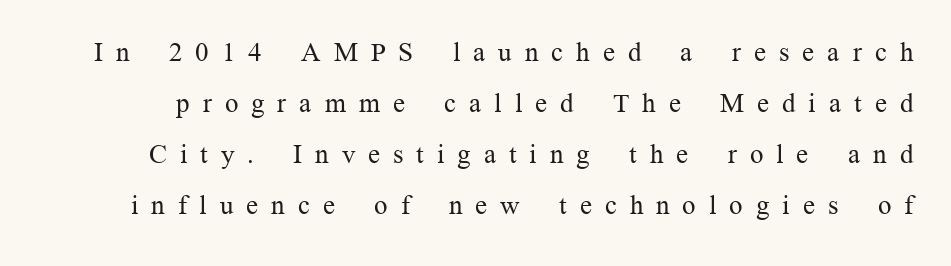
The image shows 27 px text type, upright; set line spacing 1.89x, unusually wide letter spacing (+0.48 em), not underlined.
